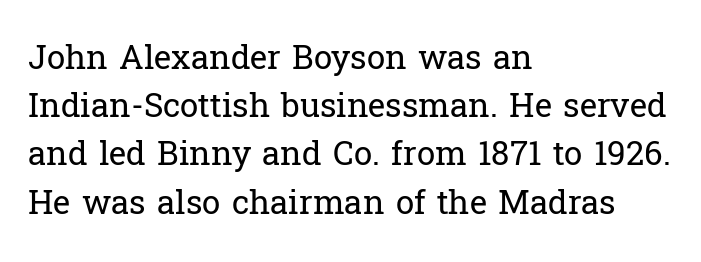
The image shows 33 px regular-weight serif type, upright; set left-aligned, normal line spacing (1.46x), normal letter spacing, not underlined; low stroke contrast and a medium x-height.
